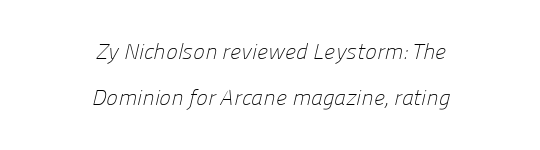
Q: Is the text bold? A: No.
Q: Is the text underlined? A: No.
Q: How is the paragraph aligned? A: Centered.
Q: Is the spacing between letters normal or unusually wide? A: Normal.
Q: Is the spacing between lines tight, normal or loose? A: Loose.
